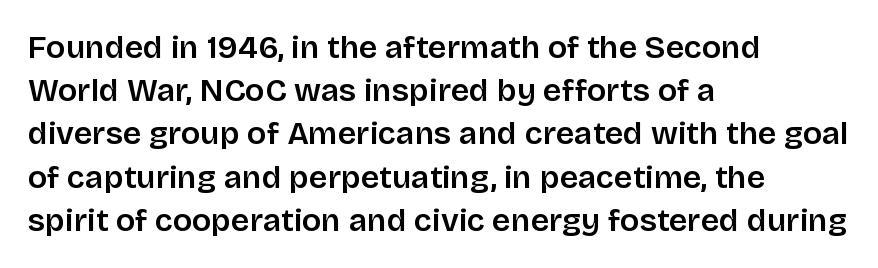
Q: Is the text italic (slanted)? A: No, it is upright.
Q: Is the typeface a serif or a sans-serif typeface? A: Sans-serif.
Q: Is the text underlined? A: No.
Q: How is the paragraph aligned? A: Left-aligned.
Q: Is the spacing between letters normal or unusually wide? A: Normal.
Q: Is the spacing between lines tight, normal or loose? A: Normal.
Q: Width (condensed, normal, or wide)? A: Normal.
Q: Stroke contrast? A: Low.
Q: x-height? A: Large.
Q: Monospaced? A: No.
